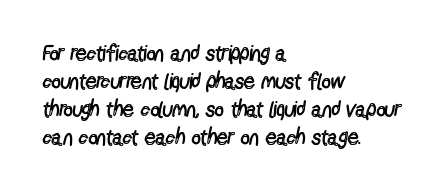
No extra ink here — the face is not bold. Students, observe: this is what conventionally led text looks like. Visually the block forms a straight wall on the left and a jagged coastline on the right. Clear beneath every line of the passage.
